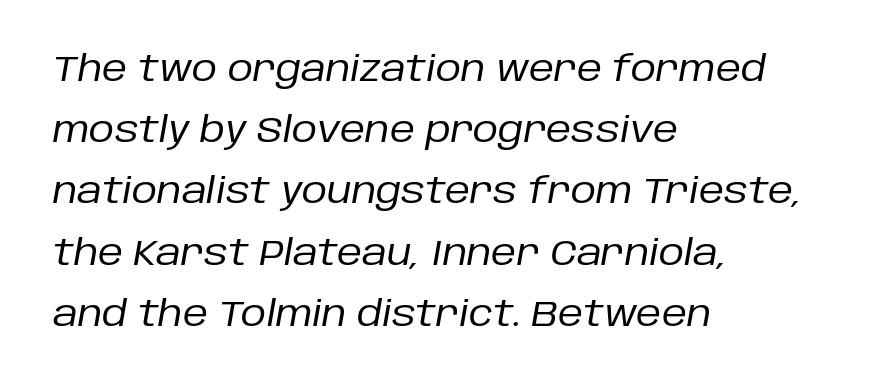
These lines are rendered in a variable-pitch font. A student would call this left alignment; a typographer would say flush left, rag right. Words appear dense and cohesive because spacing is normal. The space beneath each line is pristine and unruled. Designer's note — italics engaged. A quiet, ordinary-to-light weight characterises the typeface.
